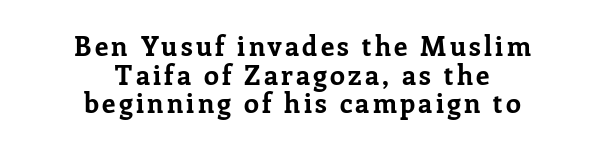
The image shows 27 px bold type, upright; set centered, tight line spacing (1.06x), not underlined.
